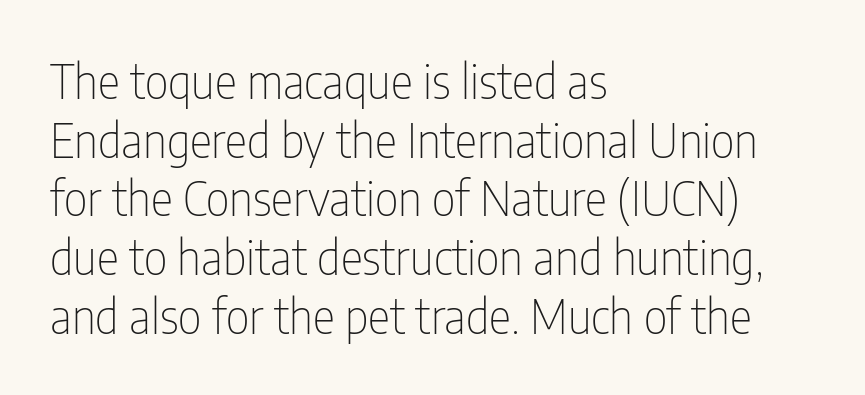
The image shows 47 px thin, condensed sans-serif type, upright; set left-aligned, normal line spacing (1.25x), normal letter spacing, not underlined; low stroke contrast and a medium x-height.
